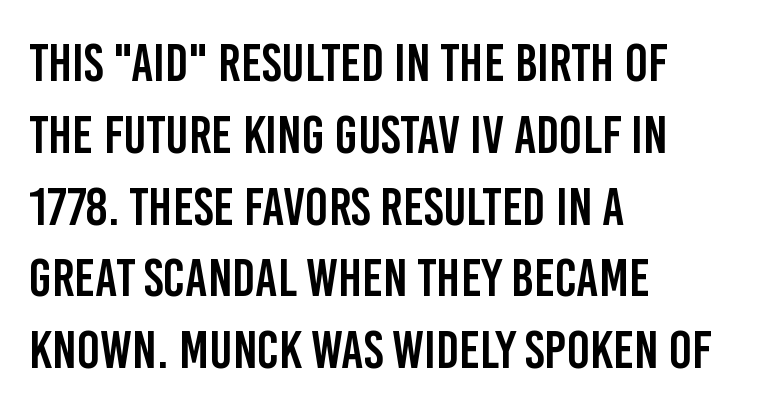
The image shows 54 px condensed sans-serif type, upright; set left-aligned, normal line spacing (1.33x), normal letter spacing, not underlined; low stroke contrast and a large x-height.
